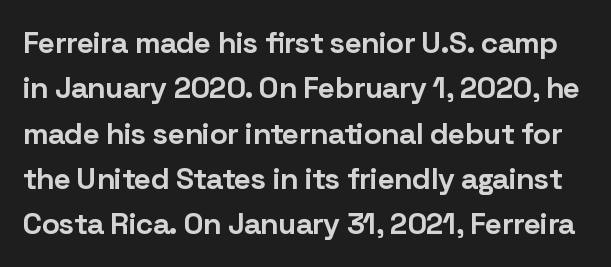
{"serif": "no", "italic": "no", "bold": "yes", "weight": "bold", "width": "normal", "stroke_contrast": "low", "x_height": "medium", "monospaced": "no", "underline": "no", "line_spacing": "normal", "line_spacing_ratio": 1.51, "letter_spacing": "normal", "letter_spacing_em": 0.0, "glyph_px": 30}
